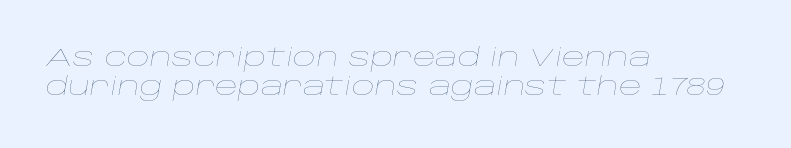
Think standard paragraph weight, or any step lighter than that. Layout note: lines flush left. How are the letters spaced? Ordinarily, with no added tracking. A clean baseline with only descenders dipping below it. Quick note: italic.
